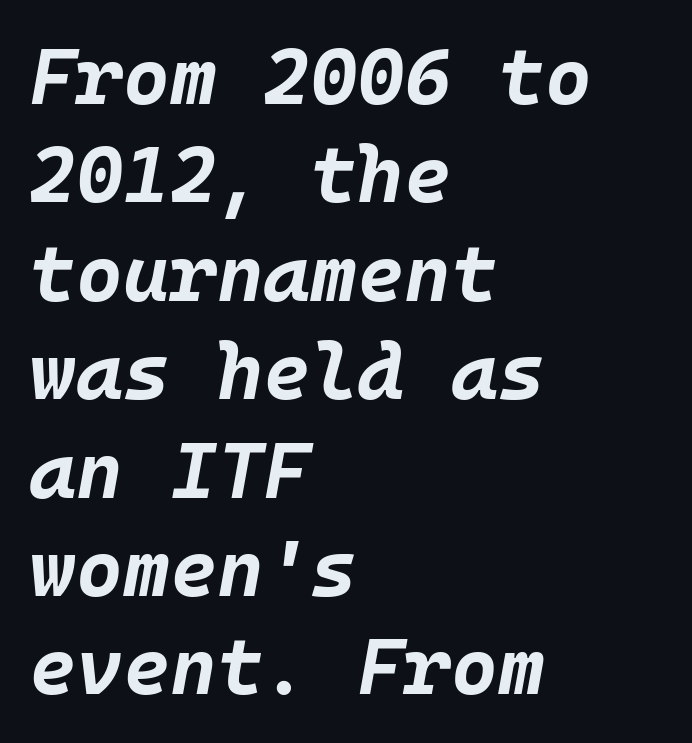
In terms of weight, the rendering is a true, heavy bold. Does the lettering tilt? It does — this is italic. The area under the type is left untouched. The face used here is rendered with its standard letterfit. Do the characters align in a grid? Yes, the font is monospaced.
